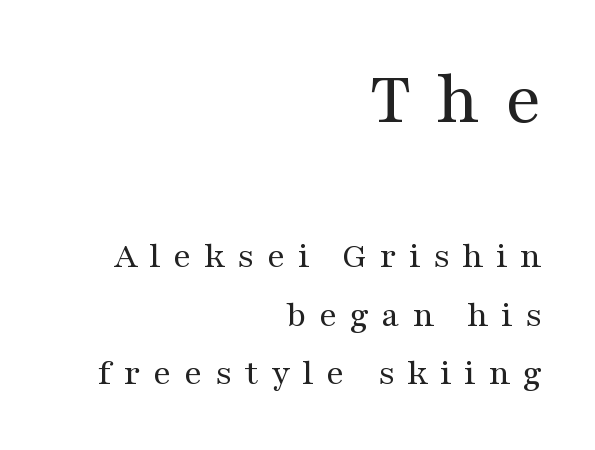
The typesetter chose a ragged-left arrangement here. The rows are spaced the way most documents space them. A roman cut, with each character standing at attention. Between these two stacked blocks, the higher one wins on size. Underlining? Definitely not there.
